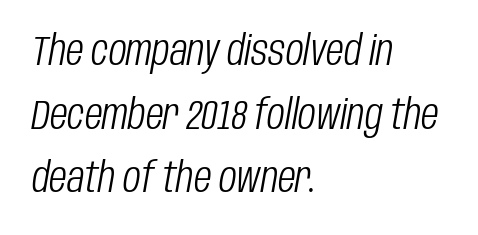
Observe the lean: these are italic letterforms. Inter-character spacing is left at the font's built-in metrics. A bare baseline throughout the passage. Here the designer chose a conventional face with non-uniform glyph widths. Reading down the block, your eye returns to a fixed left position each line. Quick note: interline space is typical.
